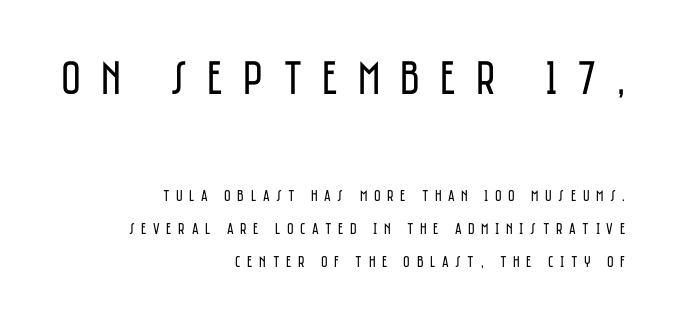
The image shows 48 px regular-weight, condensed sans-serif type, upright; set right-aligned, loose line spacing (2.06x), unusually wide letter spacing (+0.41 em), not underlined; the first (top) block is 3.0x larger; low stroke contrast and a large x-height.
